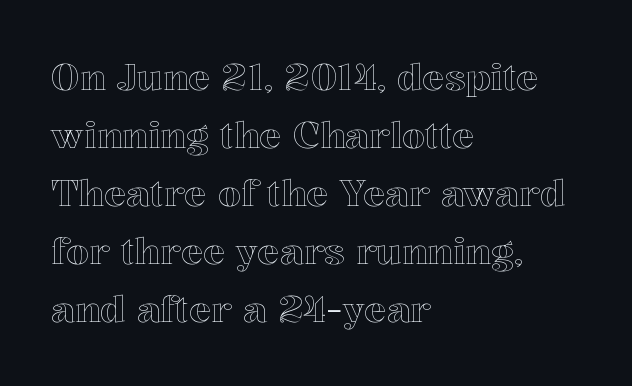
Q: Is the text italic (slanted)? A: No, it is upright.
Q: Is the text underlined? A: No.
Q: How is the paragraph aligned? A: Left-aligned.
Q: Is the spacing between letters normal or unusually wide? A: Normal.
Q: Is the spacing between lines tight, normal or loose? A: Normal.
Q: Width (condensed, normal, or wide)? A: Normal.
Q: x-height? A: Medium.
Q: Monospaced? A: No.
